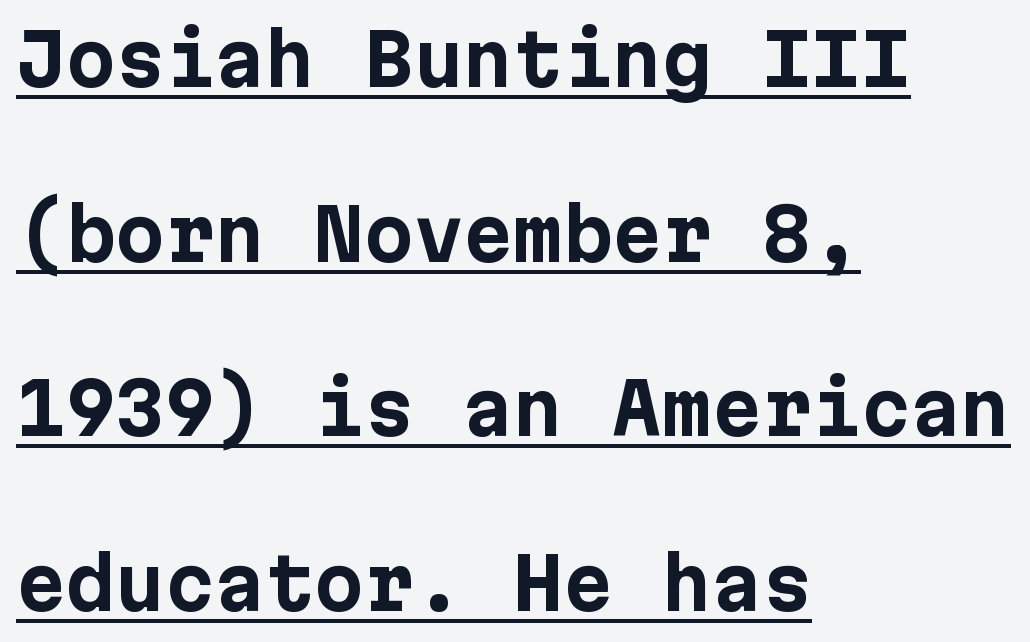
Q: Is the text bold? A: Yes.
Q: Is the text italic (slanted)? A: No, it is upright.
Q: Is the typeface a serif or a sans-serif typeface? A: Sans-serif.
Q: Is the text underlined? A: Yes.
Q: How is the paragraph aligned? A: Left-aligned.
Q: Is the spacing between letters normal or unusually wide? A: Normal.
Q: Is the spacing between lines tight, normal or loose? A: Loose.
Q: Width (condensed, normal, or wide)? A: Normal.
Q: Stroke contrast? A: Low.
Q: x-height? A: Medium.
